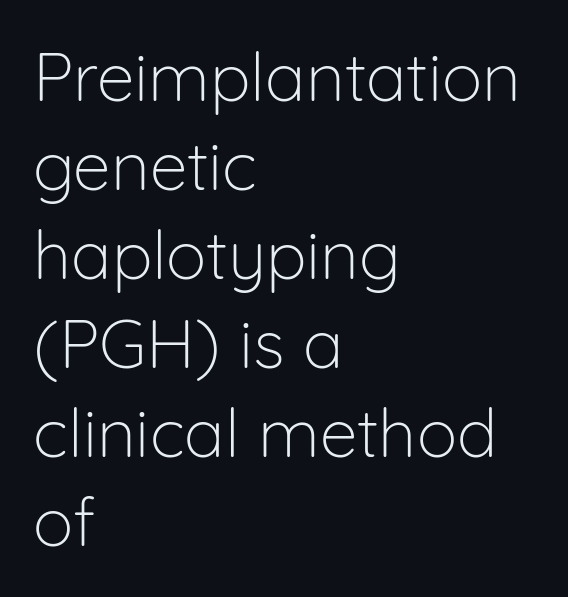
Q: Is the text bold? A: No.
Q: Is the text italic (slanted)? A: No, it is upright.
Q: Is the typeface a serif or a sans-serif typeface? A: Sans-serif.
Q: Is the text underlined? A: No.
Q: How is the paragraph aligned? A: Left-aligned.
Q: Is the spacing between letters normal or unusually wide? A: Normal.
Q: Is the spacing between lines tight, normal or loose? A: Normal.
Q: Width (condensed, normal, or wide)? A: Normal.
Q: Stroke contrast? A: Low.
Q: x-height? A: Medium.
Q: Monospaced? A: No.
